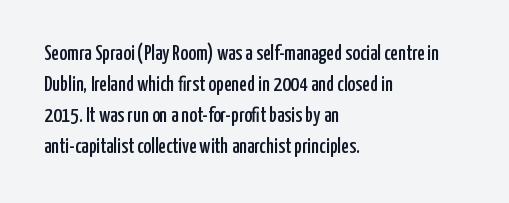
{"italic": "no", "underline": "no", "align": "left", "line_spacing": "normal", "line_spacing_ratio": 1.48, "letter_spacing": "normal", "letter_spacing_em": 0.0, "glyph_px": 21}
